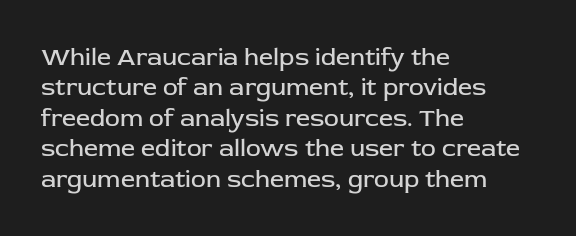
Nope, not italic — everything's standing straight. Only glyphs here, with clear space below each row. Leftover space on each line is placed entirely after the last word. The gaps between neighbouring characters are ordinary and unremarkable. A light-to-regular cut is what we see here.
